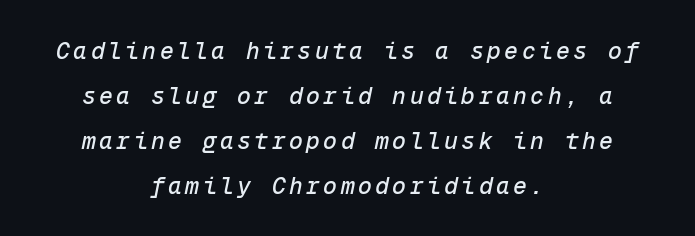
{"italic": "yes", "lean": "right", "slant_degrees": 12, "underline": "no", "align": "center", "line_spacing": "loose", "line_spacing_ratio": 1.95, "glyph_px": 23}
